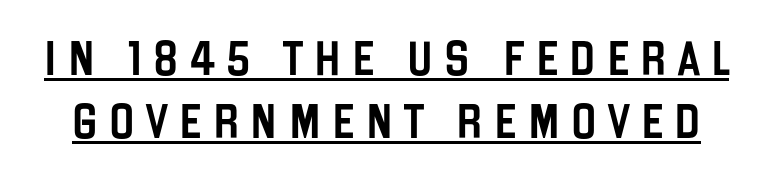
{"serif": "no", "italic": "no", "width": "condensed", "stroke_contrast": "low", "x_height": "large", "monospaced": "no", "underline": "yes", "line_spacing_ratio": 1.84, "letter_spacing": "wide", "letter_spacing_em": 0.33, "glyph_px": 34}
